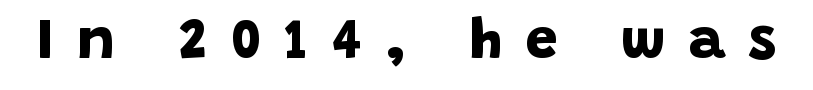
{"serif": "no", "bold": "yes", "weight": "bold", "width": "normal", "stroke_contrast": "low", "x_height": "large", "monospaced": "no", "underline": "no", "letter_spacing": "wide", "letter_spacing_em": 0.41, "glyph_px": 57}
